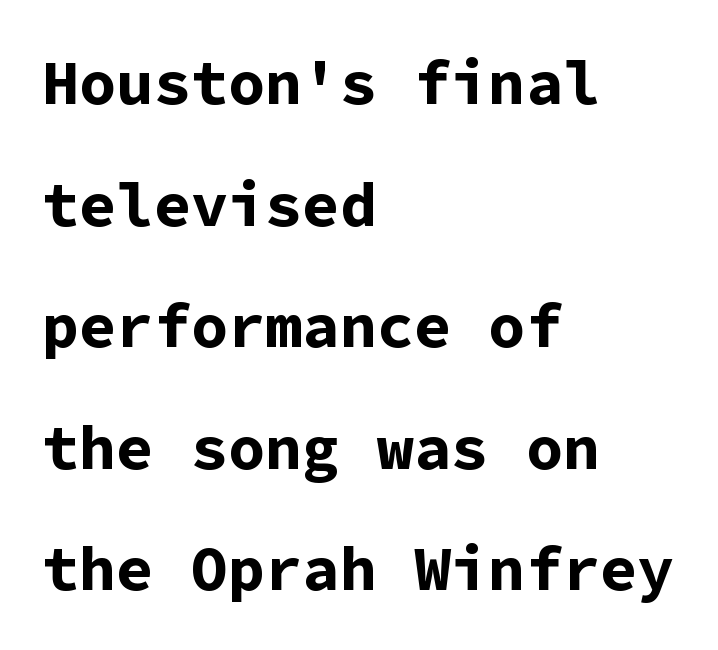
Typographic density is high because the face is bold. The rendering shows plain stroke endings on the letterforms — a sans-serif design. Note the uniform advance width — an 'i' takes as much space as an 'm'. Students, observe: this is what heavily led, spacious text looks like. Posture: straight, roman, zero tilt. These lines are set flush left with a ragged right edge.
